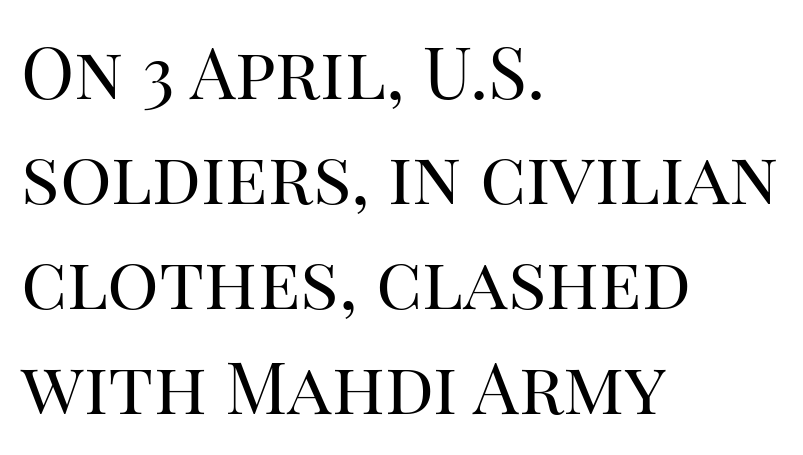
The image shows 72 px regular-weight serif type, upright; set left-aligned, normal line spacing (1.46x), normal letter spacing, not underlined; high stroke contrast and a large x-height.
